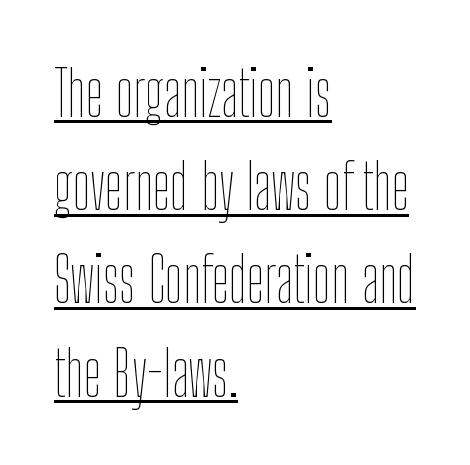
Q: Is the text bold? A: No.
Q: Is the text italic (slanted)? A: No, it is upright.
Q: Is the text underlined? A: Yes.
Q: How is the paragraph aligned? A: Left-aligned.
Q: Is the spacing between letters normal or unusually wide? A: Normal.
Q: Is the spacing between lines tight, normal or loose? A: Normal.
Q: Width (condensed, normal, or wide)? A: Condensed.
Q: Stroke contrast? A: Low.
Q: x-height? A: Medium.
Q: Monospaced? A: No.
